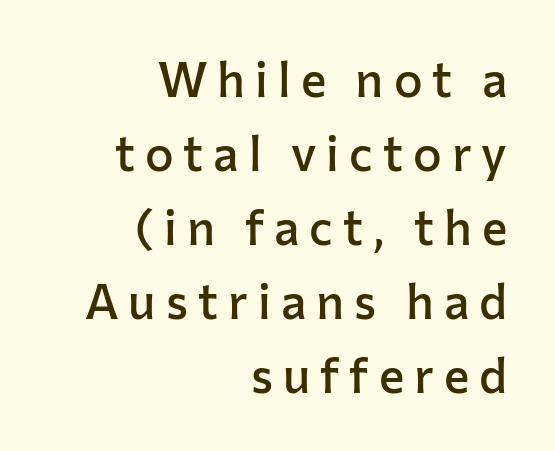
Q: Is the text bold? A: Semi-bold.
Q: Is the text italic (slanted)? A: No, it is upright.
Q: Is the typeface a serif or a sans-serif typeface? A: Sans-serif.
Q: Is the text underlined? A: No.
Q: How is the paragraph aligned? A: Right-aligned.
Q: Is the spacing between letters normal or unusually wide? A: Unusually wide.
Q: Is the spacing between lines tight, normal or loose? A: Normal.
Q: Width (condensed, normal, or wide)? A: Normal.
Q: Stroke contrast? A: Low.
Q: x-height? A: Medium.
Q: Monospaced? A: No.
